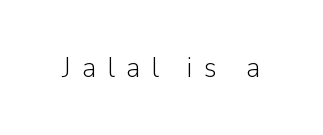
{"serif": "no", "italic": "no", "bold": "no", "weight": "light", "width": "normal", "stroke_contrast": "low", "x_height": "medium", "monospaced": "no", "underline": "no", "letter_spacing": "wide", "letter_spacing_em": 0.37, "glyph_px": 29}
